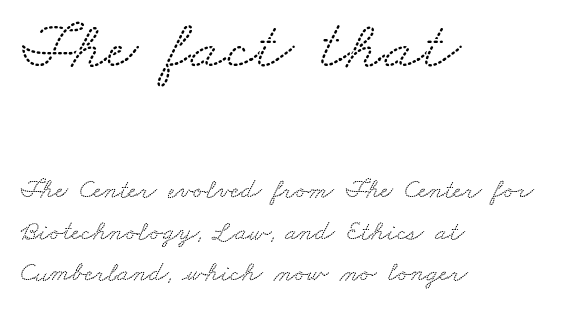
The letters advance in unequal steps, a hallmark of proportional type. Does the copy run flush right? No — it runs flush left. Note: larger setting up top, smaller setting below. Nobody touched the tracking dial on this one. Does the leading feel generous? No, just average. Descender tails drop into unmarked territory.
